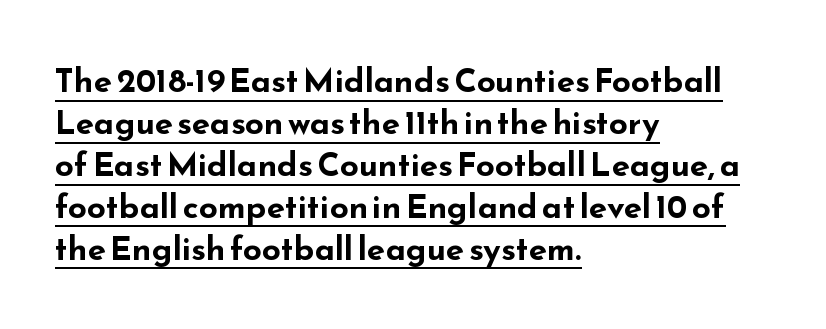
The image shows 33 px bold, wide sans-serif type, upright; set left-aligned, normal line spacing (1.27x), normal letter spacing, underlined; low stroke contrast and a small x-height.
